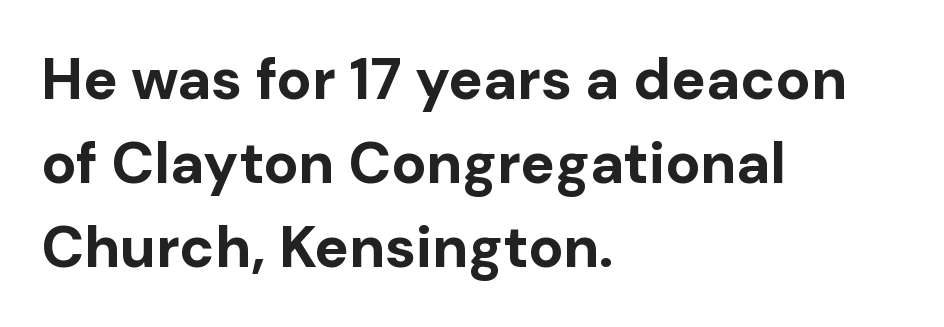
{"serif": "no", "italic": "no", "bold": "yes", "weight": "bold", "width": "normal", "stroke_contrast": "low", "x_height": "medium", "monospaced": "no", "underline": "no", "align": "left", "line_spacing": "normal", "line_spacing_ratio": 1.45, "letter_spacing": "normal", "letter_spacing_em": 0.0, "glyph_px": 58}
